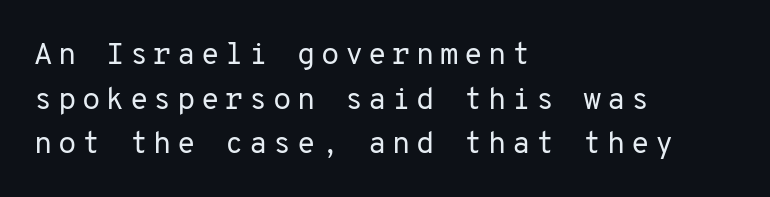
Regarding serifs, this sample does without them. The axis of the letterforms is exactly vertical. The gap between lines stays unmarked. If you drew a ruler down the left edge, every line would touch it. The block of text has a typical density, with ordinary space between rows.
